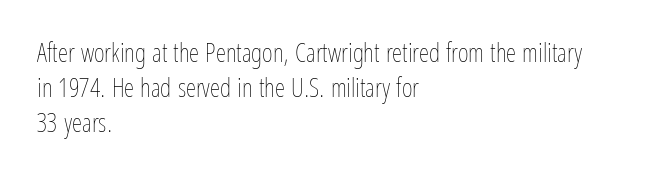
How are the letters spaced? Ordinarily, with no added tracking. Has an underline been added? It has not. Honestly, the row spacing looks completely unremarkable. The font is comparable to plain body text, perhaps lighter. Visually the block forms a straight wall on the left and a jagged coastline on the right.
